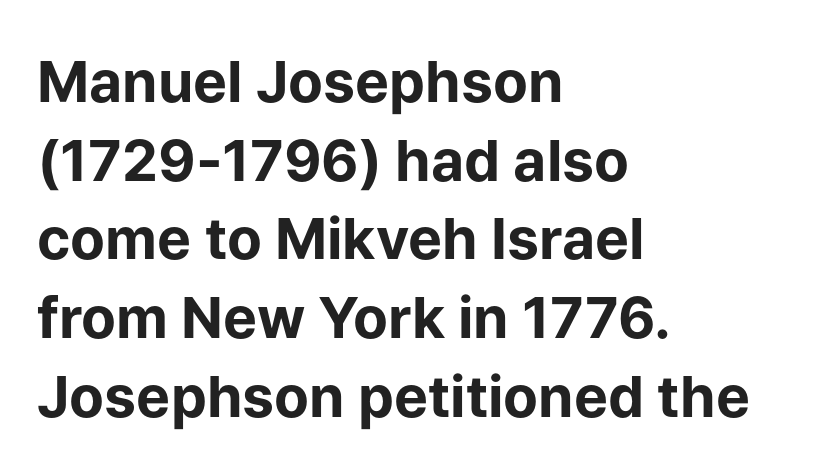
The image shows 57 px bold sans-serif type, upright; set left-aligned, normal line spacing (1.38x), normal letter spacing, not underlined; low stroke contrast and a medium x-height.
